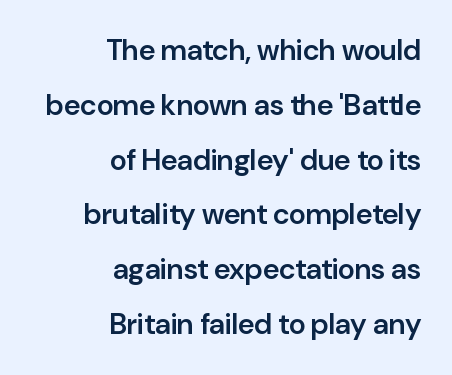
{"serif": "no", "italic": "no", "bold": "semi", "weight": "semibold", "width": "normal", "stroke_contrast": "low", "x_height": "medium", "monospaced": "no", "underline": "no", "align": "right", "line_spacing_ratio": 1.89, "letter_spacing": "normal", "letter_spacing_em": 0.0, "glyph_px": 29}
